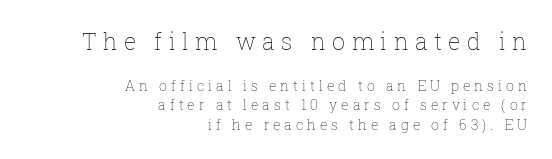
{"italic": "no", "bold": "no", "underline": "no", "align": "right", "line_spacing": "normal", "line_spacing_ratio": 1.4, "letter_spacing": "wide", "letter_spacing_em": 0.28, "larger_block": "first", "size_ratio": 1.64, "glyph_px": 23}
